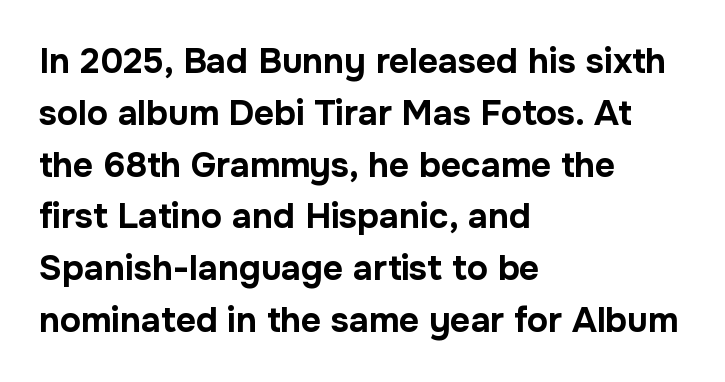
Alignment: flush left. Heft: maximum for text — a bold. The block of text has a typical density, with ordinary space between rows. The gap between lines stays unmarked.
